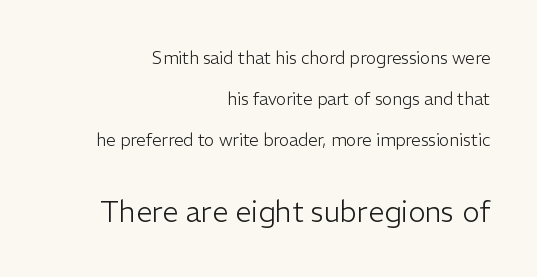
The image shows 29 px light sans-serif type, upright; set right-aligned, loose line spacing (2.4x), normal letter spacing, not underlined; the second (bottom) block is 1.71x larger; low stroke contrast and a medium x-height.
